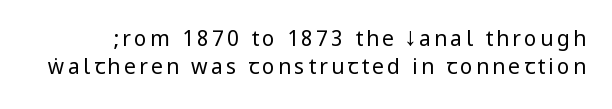
If you drew a line through each stem, it would be perfectly vertical. This reads as an unemphasized weight, regular at the heaviest. Bare-footed words on every line. Evenly set lines give the paragraph a standard silhouette.
